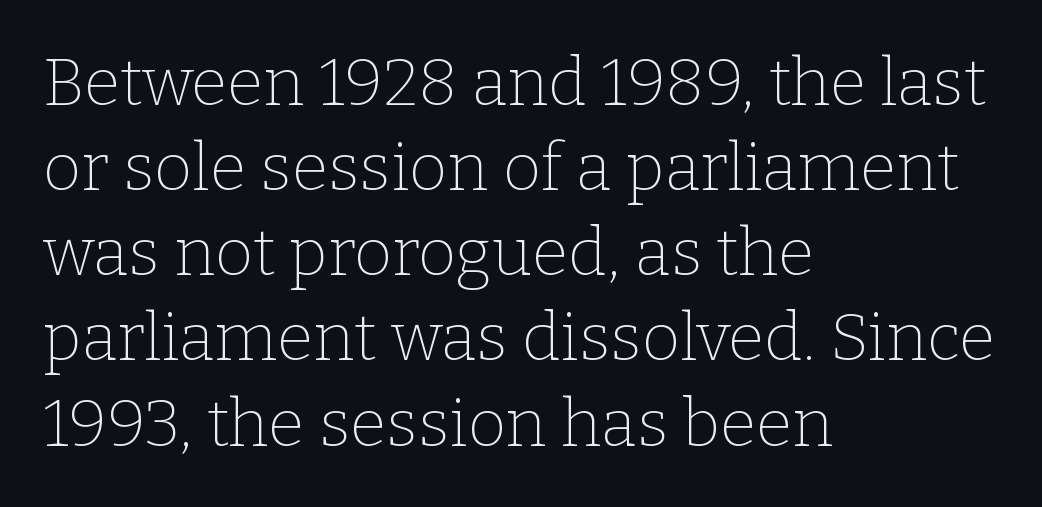
The image shows 66 px thin serif type, upright; set left-aligned, normal line spacing (1.29x), normal letter spacing, not underlined; low stroke contrast and a medium x-height.
